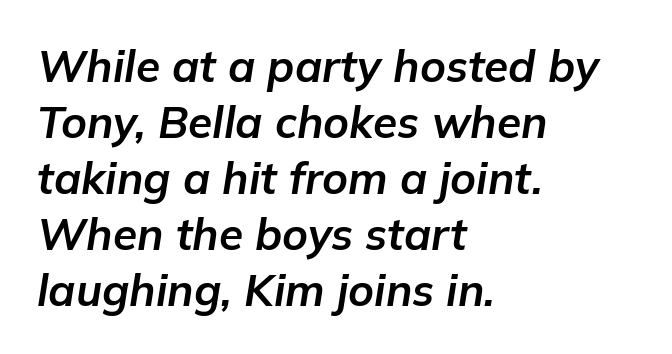
{"italic": "yes", "lean": "right", "slant_degrees": 9, "bold": "yes", "weight": "bold", "width": "normal", "stroke_contrast": "low", "x_height": "medium", "monospaced": "no", "underline": "no", "align": "left", "line_spacing": "normal", "line_spacing_ratio": 1.27, "letter_spacing": "normal", "letter_spacing_em": 0.0, "glyph_px": 44}
